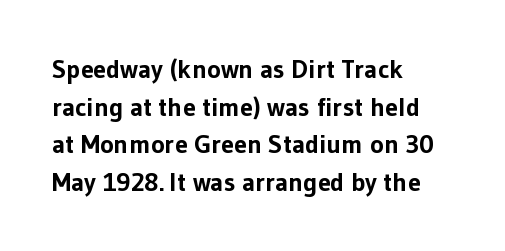
The image shows 26 px bold type, upright; set left-aligned, normal line spacing (1.45x), normal letter spacing, not underlined.
